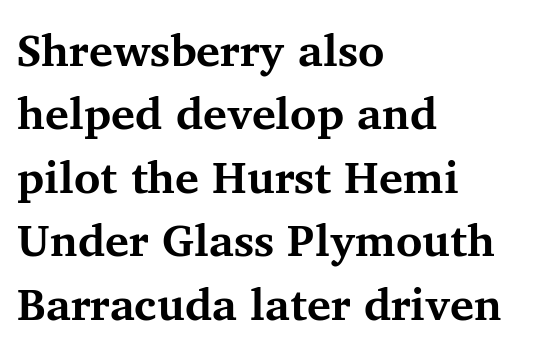
The foot of each line stays bare and open. The leading is moderate, giving the passage an even texture. The lettering stays uniformly vertical, giving the passage a roman look. The text was rendered using a seriffed face with decorative stroke endings. Typesetter's note: full bold, strokes at maximum text heaviness. These lines are rendered in a variable-pitch font.
